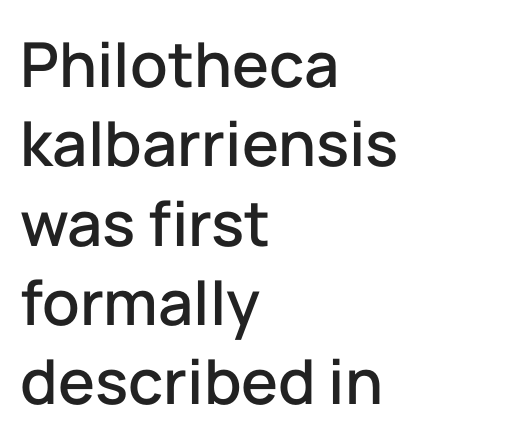
Q: Is the text italic (slanted)? A: No, it is upright.
Q: Is the typeface a serif or a sans-serif typeface? A: Sans-serif.
Q: Is the text underlined? A: No.
Q: How is the paragraph aligned? A: Left-aligned.
Q: Is the spacing between letters normal or unusually wide? A: Normal.
Q: Is the spacing between lines tight, normal or loose? A: Normal.
Q: Width (condensed, normal, or wide)? A: Normal.
Q: Stroke contrast? A: Low.
Q: x-height? A: Medium.
Q: Monospaced? A: No.
